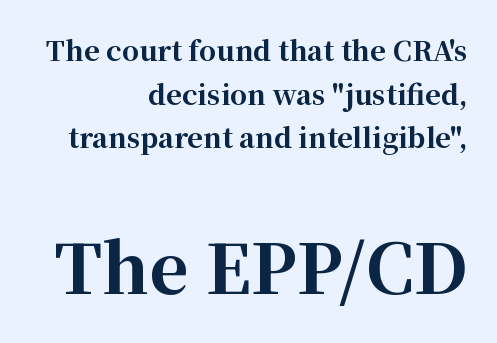
Q: Is the text bold? A: Yes.
Q: Is the text italic (slanted)? A: No, it is upright.
Q: Is the typeface a serif or a sans-serif typeface? A: Serif.
Q: Is the text underlined? A: No.
Q: How is the paragraph aligned? A: Right-aligned.
Q: Is the spacing between letters normal or unusually wide? A: Normal.
Q: Is the spacing between lines tight, normal or loose? A: Normal.
Q: Which block of text is set in a larger size, the first (top) or the second (bottom)? A: The second (bottom) one.
Q: Width (condensed, normal, or wide)? A: Normal.
Q: Stroke contrast? A: High.
Q: x-height? A: Medium.
Q: Monospaced? A: No.
